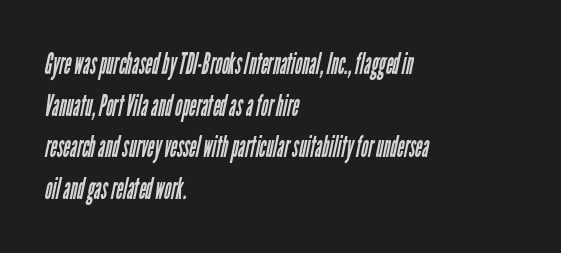
{"serif": "no", "bold": "no", "weight": "regular", "width": "condensed", "stroke_contrast": "low", "x_height": "medium", "monospaced": "no", "underline": "no", "align": "left", "line_spacing": "normal", "line_spacing_ratio": 1.39, "letter_spacing": "normal", "letter_spacing_em": 0.0, "glyph_px": 30}
